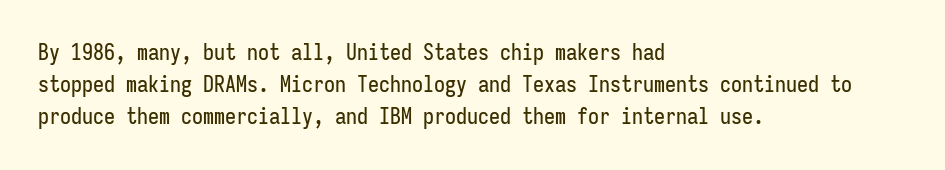
Q: Is the text italic (slanted)? A: No, it is upright.
Q: Is the text underlined? A: No.
Q: How is the paragraph aligned? A: Left-aligned.
Q: Is the spacing between letters normal or unusually wide? A: Normal.
Q: Is the spacing between lines tight, normal or loose? A: Normal.
